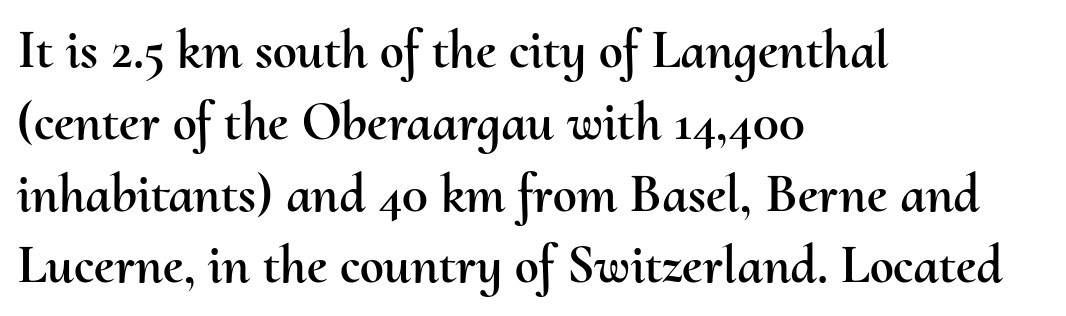
Q: Is the text italic (slanted)? A: No, it is upright.
Q: Is the text underlined? A: No.
Q: How is the paragraph aligned? A: Left-aligned.
Q: Is the spacing between letters normal or unusually wide? A: Normal.
Q: Is the spacing between lines tight, normal or loose? A: Normal.
Q: Width (condensed, normal, or wide)? A: Normal.
Q: Stroke contrast? A: Medium.
Q: x-height? A: Small.
Q: Monospaced? A: No.
